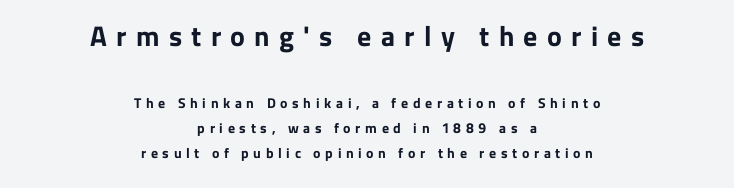
The image shows 28 px bold sans-serif type, upright; set centered, line spacing 1.78x, unusually wide letter spacing (+0.33 em), not underlined; the first (top) block is 2.0x larger; low stroke contrast and a medium x-height.
